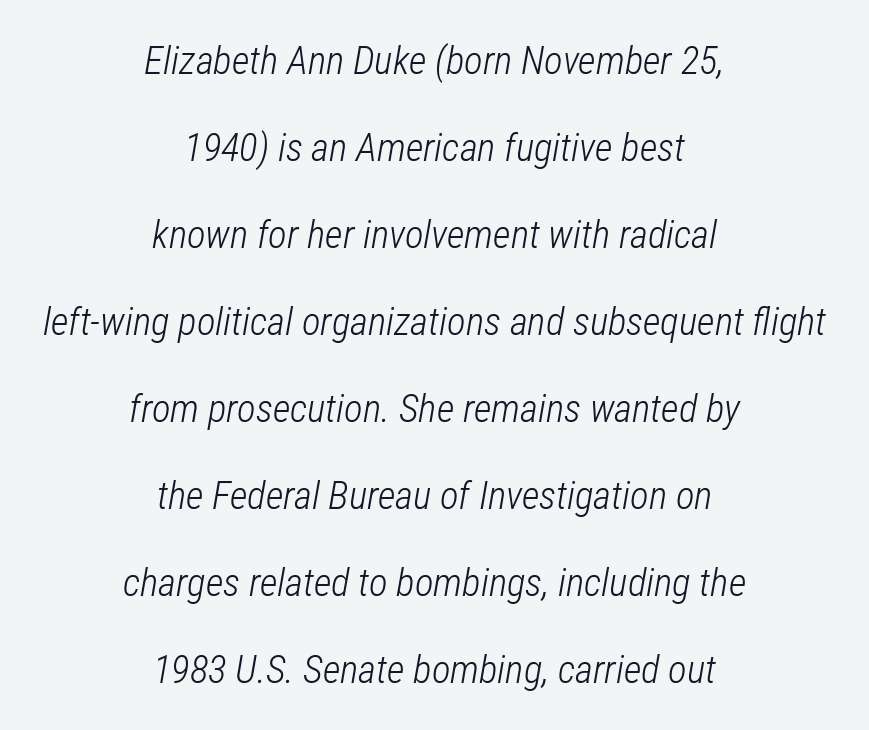
{"italic": "yes", "lean": "right", "slant_degrees": 12, "bold": "no", "weight": "light", "width": "condensed", "stroke_contrast": "low", "x_height": "medium", "monospaced": "no", "underline": "no", "align": "center", "line_spacing": "loose", "line_spacing_ratio": 2.23, "letter_spacing": "normal", "letter_spacing_em": 0.0, "glyph_px": 39}
